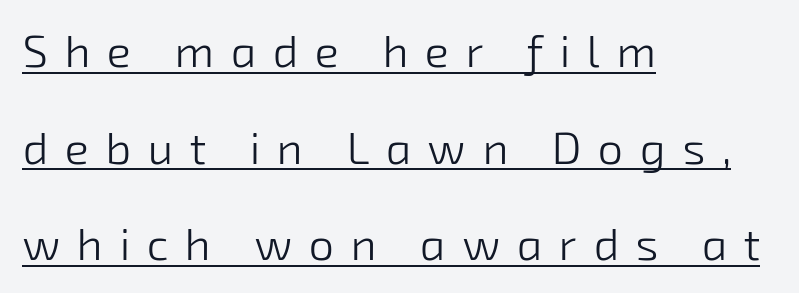
The image shows 45 px light sans-serif type; set left-aligned, loose line spacing (2.15x), unusually wide letter spacing (+0.37 em), underlined; low stroke contrast and a medium x-height.
